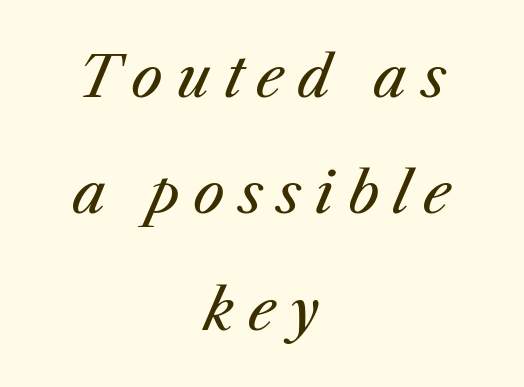
{"italic": "yes", "lean": "right", "slant_degrees": 25, "bold": "no", "weight": "regular", "width": "normal", "stroke_contrast": "medium", "x_height": "medium", "monospaced": "no", "underline": "no", "align": "center", "line_spacing": "loose", "line_spacing_ratio": 2.08, "letter_spacing": "wide", "letter_spacing_em": 0.24, "glyph_px": 56}
